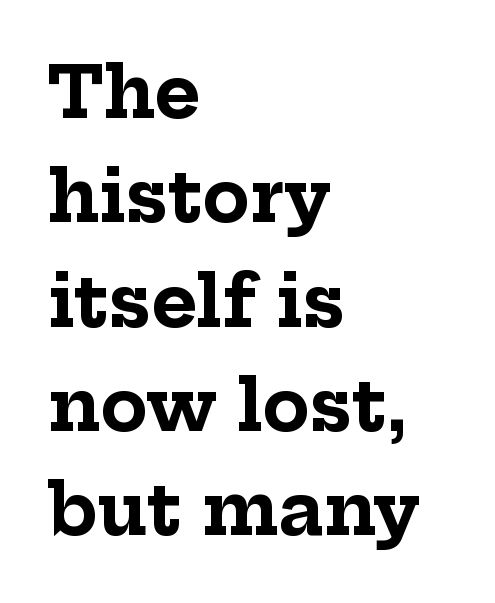
Q: Is the text bold? A: Yes.
Q: Is the text italic (slanted)? A: No, it is upright.
Q: Is the typeface a serif or a sans-serif typeface? A: Serif.
Q: Is the text underlined? A: No.
Q: How is the paragraph aligned? A: Left-aligned.
Q: Is the spacing between letters normal or unusually wide? A: Normal.
Q: Is the spacing between lines tight, normal or loose? A: Normal.
Q: Width (condensed, normal, or wide)? A: Normal.
Q: Stroke contrast? A: Low.
Q: x-height? A: Medium.
Q: Monospaced? A: No.
